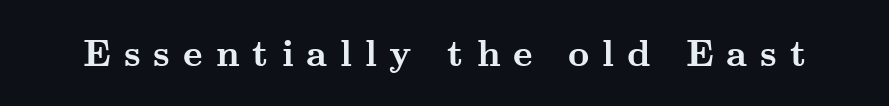
{"serif": "yes", "italic": "no", "bold": "yes", "weight": "semibold", "width": "wide", "stroke_contrast": "medium", "x_height": "small", "monospaced": "no", "underline": "no", "letter_spacing": "wide", "letter_spacing_em": 0.35, "glyph_px": 37}
